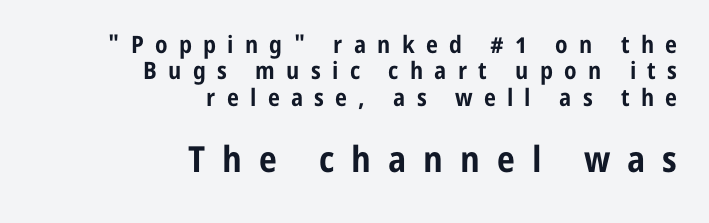
Q: Is the text bold? A: Yes.
Q: Is the text italic (slanted)? A: No, it is upright.
Q: Is the typeface a serif or a sans-serif typeface? A: Sans-serif.
Q: Is the text underlined? A: No.
Q: How is the paragraph aligned? A: Right-aligned.
Q: Is the spacing between letters normal or unusually wide? A: Unusually wide.
Q: Is the spacing between lines tight, normal or loose? A: Tight.
Q: Which block of text is set in a larger size, the first (top) or the second (bottom)? A: The second (bottom) one.
Q: Width (condensed, normal, or wide)? A: Condensed.
Q: Stroke contrast? A: Low.
Q: x-height? A: Medium.
Q: Monospaced? A: No.
